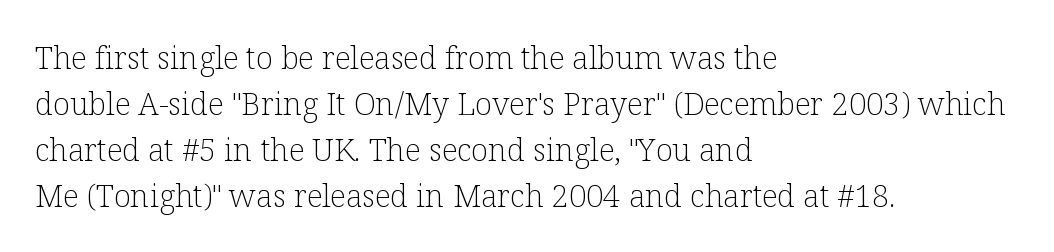
Check under the words: just untouched page. Where is the straight margin? On the left. Check where the strokes stop: tiny serifs finish them off. How are the letters spaced? Ordinarily, with no added tracking. Characters remain perfectly vertical along every line.
